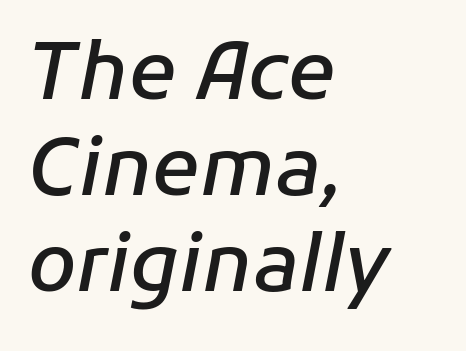
{"italic": "yes", "lean": "right", "slant_degrees": 11, "bold": "semi", "weight": "semibold", "width": "normal", "stroke_contrast": "low", "x_height": "medium", "monospaced": "no", "underline": "no", "align": "left", "line_spacing_ratio": 1.23, "letter_spacing": "normal", "letter_spacing_em": 0.0, "glyph_px": 78}
